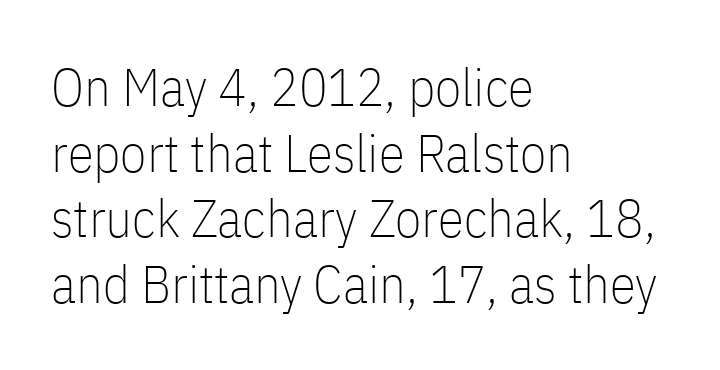
{"serif": "no", "italic": "no", "bold": "no", "weight": "thin", "width": "condensed", "stroke_contrast": "low", "x_height": "medium", "monospaced": "no", "underline": "no", "align": "left", "line_spacing_ratio": 1.24, "letter_spacing": "normal", "letter_spacing_em": 0.0, "glyph_px": 53}
